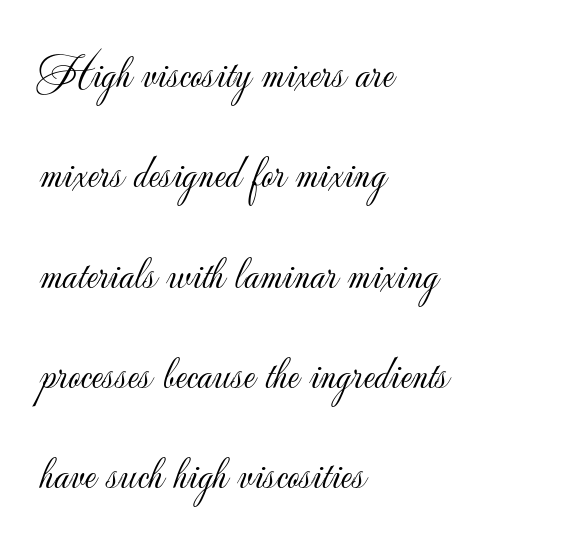
{"serif": "no", "bold": "no", "weight": "light", "width": "normal", "stroke_contrast": "low", "x_height": "small", "monospaced": "no", "underline": "no", "align": "left", "line_spacing": "loose", "line_spacing_ratio": 2.09, "letter_spacing": "normal", "letter_spacing_em": 0.0, "glyph_px": 48}
